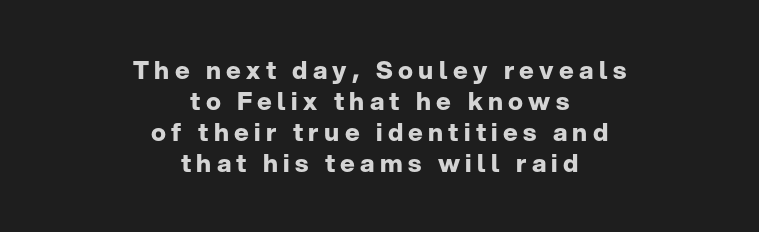
The image shows 25 px bold type, upright; set centered, line spacing 1.24x, unusually wide letter spacing (+0.21 em), not underlined.
